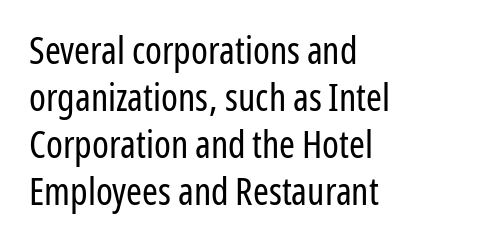
Q: Is the text bold? A: No.
Q: Is the text italic (slanted)? A: No, it is upright.
Q: Is the typeface a serif or a sans-serif typeface? A: Sans-serif.
Q: Is the text underlined? A: No.
Q: How is the paragraph aligned? A: Left-aligned.
Q: Is the spacing between letters normal or unusually wide? A: Normal.
Q: Width (condensed, normal, or wide)? A: Condensed.
Q: Stroke contrast? A: Low.
Q: x-height? A: Medium.
Q: Monospaced? A: No.
